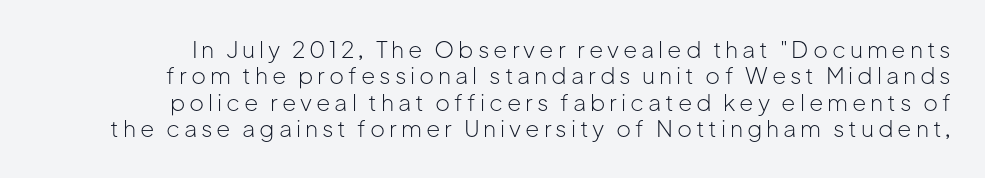
{"italic": "no", "bold": "no", "underline": "no", "line_spacing": "tight", "line_spacing_ratio": 1.15, "glyph_px": 23}
